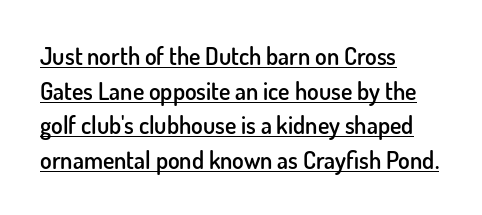
The rag falls on the right side of this text block. Posture: upright roman. The characters look somewhat weighty, a semibold short of true bold. Interline gaps are of average width in this sample. This sample uses plain, unmodified letter spacing. The face used here appears with an underline applied.
